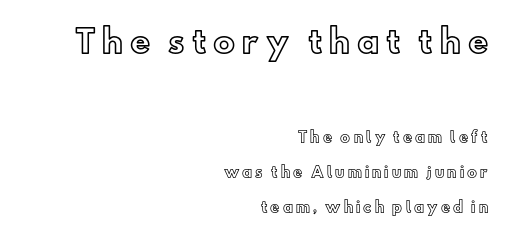
Q: Is the text italic (slanted)? A: No, it is upright.
Q: Is the text underlined? A: No.
Q: How is the paragraph aligned? A: Right-aligned.
Q: Is the spacing between letters normal or unusually wide? A: Unusually wide.
Q: Is the spacing between lines tight, normal or loose? A: Loose.
Q: Which block of text is set in a larger size, the first (top) or the second (bottom)? A: The first (top) one.
Q: Width (condensed, normal, or wide)? A: Normal.
Q: x-height? A: Small.
Q: Monospaced? A: No.
